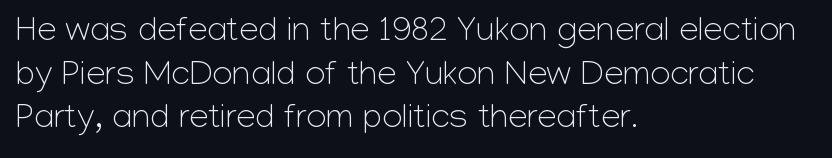
Q: Is the text bold? A: No.
Q: Is the text italic (slanted)? A: No, it is upright.
Q: Is the typeface a serif or a sans-serif typeface? A: Sans-serif.
Q: Is the text underlined? A: No.
Q: How is the paragraph aligned? A: Left-aligned.
Q: Is the spacing between letters normal or unusually wide? A: Normal.
Q: Is the spacing between lines tight, normal or loose? A: Normal.
Q: Width (condensed, normal, or wide)? A: Normal.
Q: Stroke contrast? A: Low.
Q: x-height? A: Medium.
Q: Monospaced? A: No.
